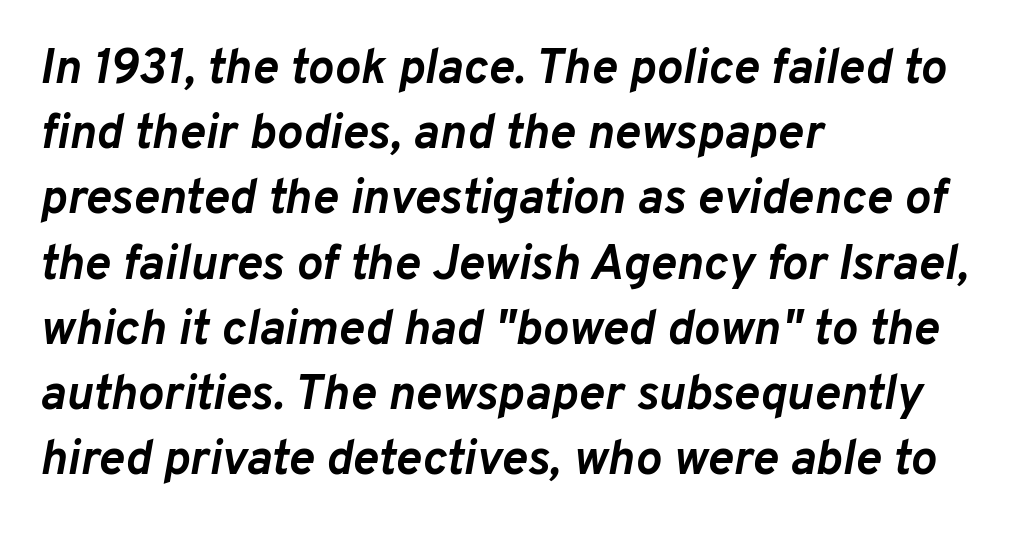
The image shows 49 px semibold type, italic (leaning right); set left-aligned, normal line spacing (1.33x), normal letter spacing, not underlined; low stroke contrast and a medium x-height.
